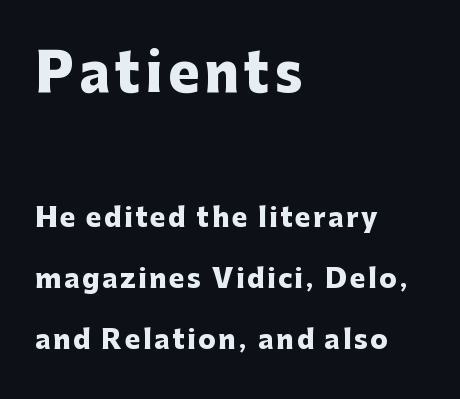
The image shows 52 px heavy sans-serif type, upright; set left-aligned, loose line spacing (2.34x), not underlined; the first (top) block is 2.0x larger; low stroke contrast and a medium x-height.
